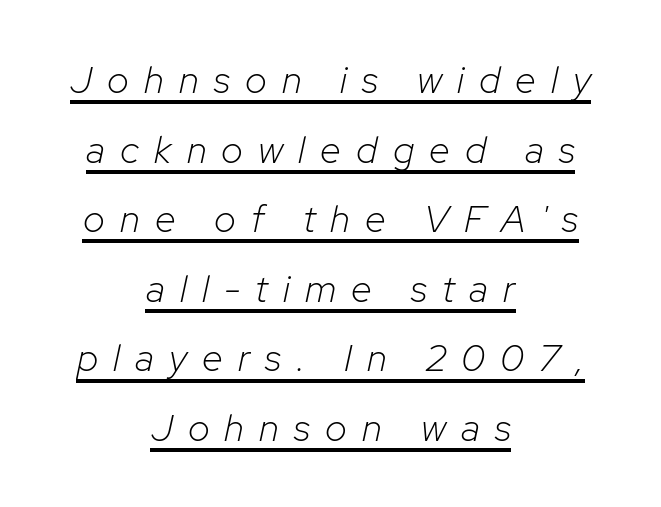
Q: Is the text bold? A: No.
Q: Is the text italic (slanted)? A: Yes, it leans right by about 12 degrees.
Q: Is the text underlined? A: Yes.
Q: How is the paragraph aligned? A: Centered.
Q: Is the spacing between letters normal or unusually wide? A: Unusually wide.
Q: Width (condensed, normal, or wide)? A: Normal.
Q: Stroke contrast? A: Low.
Q: x-height? A: Medium.
Q: Monospaced? A: No.
